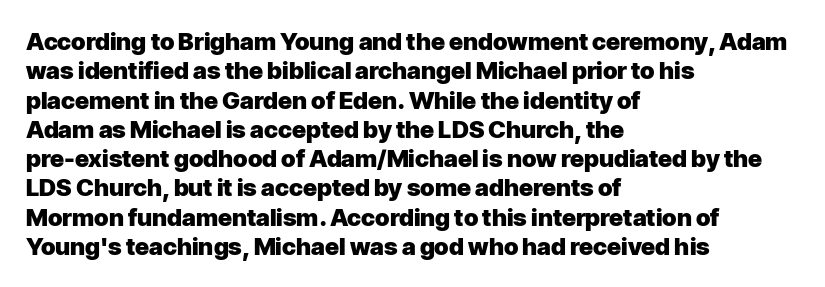
The image shows 24 px bold type, upright; set left-aligned, line spacing 1.22x, normal letter spacing, not underlined.
